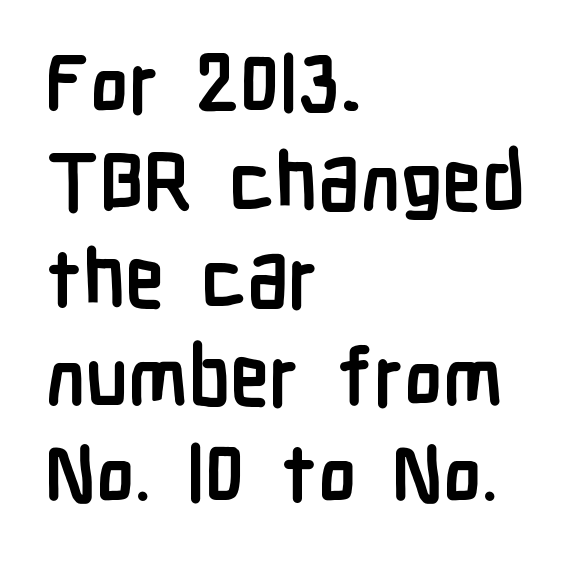
Q: Is the text bold? A: Yes.
Q: Is the text italic (slanted)? A: No, it is upright.
Q: Is the typeface a serif or a sans-serif typeface? A: Sans-serif.
Q: Is the text underlined? A: No.
Q: How is the paragraph aligned? A: Left-aligned.
Q: Is the spacing between letters normal or unusually wide? A: Normal.
Q: Width (condensed, normal, or wide)? A: Condensed.
Q: Stroke contrast? A: Low.
Q: x-height? A: Medium.
Q: Monospaced? A: No.
